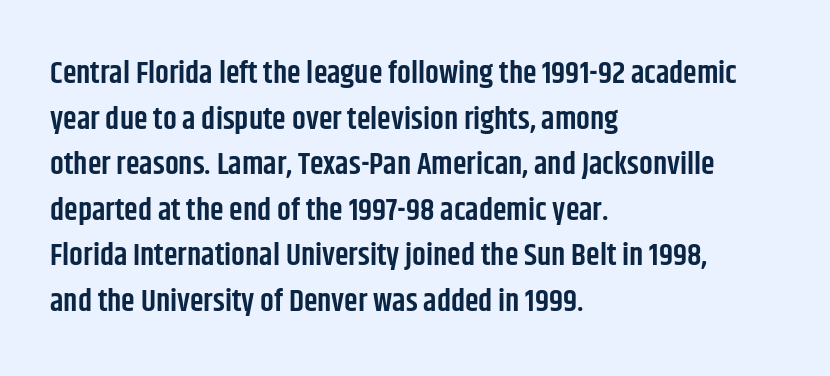
Stroke terminals: plain, sans-serif. As a designer I'd log this as weight 600, semibold. What stands out about the letter spacing? Nothing — it is the standard amount. Spacing verdict: proportional, widths tailored to each character. Ascenders rise straight up at ninety degrees.
